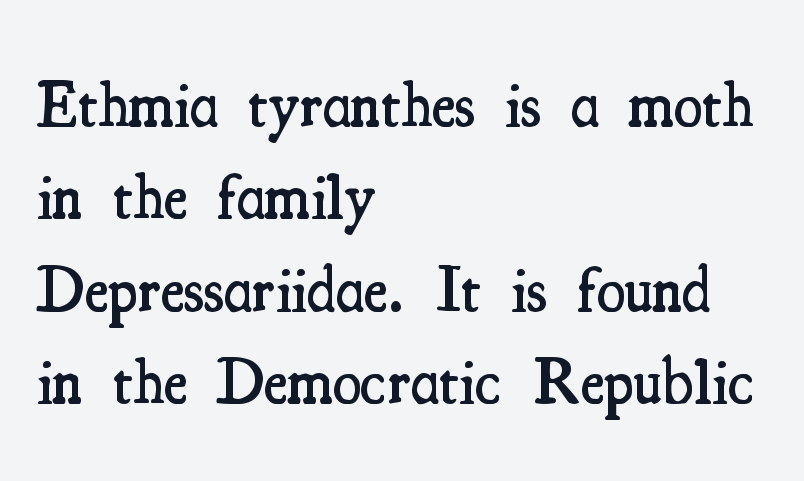
Q: Is the text bold? A: Semi-bold.
Q: Is the text italic (slanted)? A: No, it is upright.
Q: Is the typeface a serif or a sans-serif typeface? A: Serif.
Q: Is the text underlined? A: No.
Q: How is the paragraph aligned? A: Left-aligned.
Q: Is the spacing between letters normal or unusually wide? A: Normal.
Q: Is the spacing between lines tight, normal or loose? A: Normal.
Q: Width (condensed, normal, or wide)? A: Condensed.
Q: Stroke contrast? A: Medium.
Q: x-height? A: Small.
Q: Monospaced? A: No.
